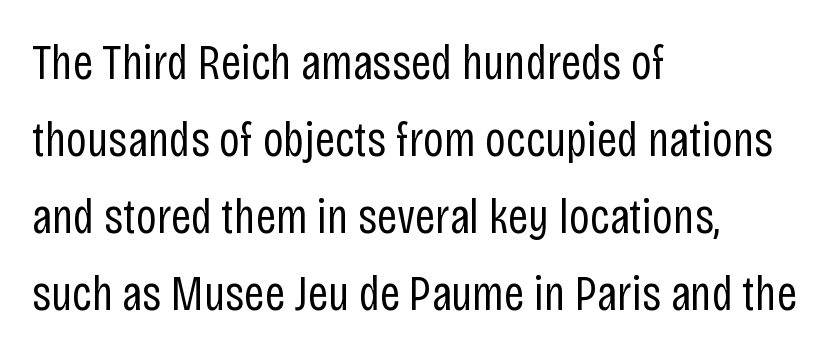
Q: Is the text bold? A: No.
Q: Is the text italic (slanted)? A: No, it is upright.
Q: Is the typeface a serif or a sans-serif typeface? A: Sans-serif.
Q: Is the text underlined? A: No.
Q: How is the paragraph aligned? A: Left-aligned.
Q: Is the spacing between letters normal or unusually wide? A: Normal.
Q: Is the spacing between lines tight, normal or loose? A: Normal.
Q: Width (condensed, normal, or wide)? A: Condensed.
Q: Stroke contrast? A: Low.
Q: x-height? A: Large.
Q: Monospaced? A: No.
